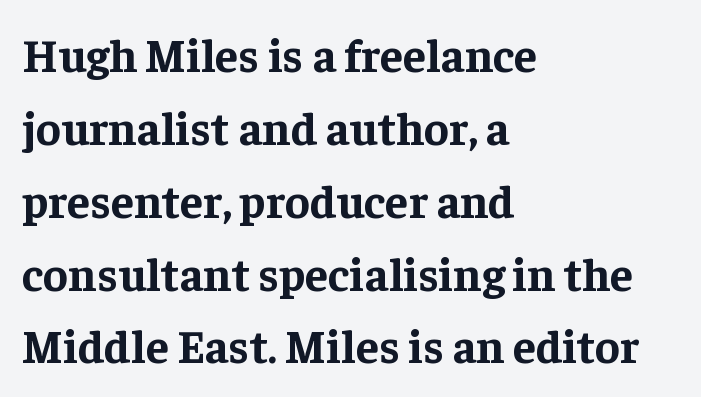
{"serif": "yes", "italic": "no", "bold": "yes", "weight": "bold", "width": "normal", "stroke_contrast": "low", "x_height": "medium", "monospaced": "no", "underline": "no", "align": "left", "line_spacing": "normal", "line_spacing_ratio": 1.55, "letter_spacing": "normal", "letter_spacing_em": 0.0, "glyph_px": 47}
